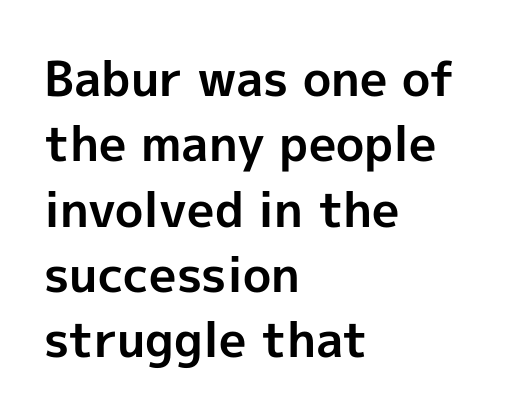
Q: Is the text bold? A: Yes.
Q: Is the text italic (slanted)? A: No, it is upright.
Q: Is the typeface a serif or a sans-serif typeface? A: Sans-serif.
Q: Is the text underlined? A: No.
Q: How is the paragraph aligned? A: Left-aligned.
Q: Is the spacing between letters normal or unusually wide? A: Normal.
Q: Is the spacing between lines tight, normal or loose? A: Normal.
Q: Width (condensed, normal, or wide)? A: Normal.
Q: x-height? A: Medium.
Q: Monospaced? A: No.
